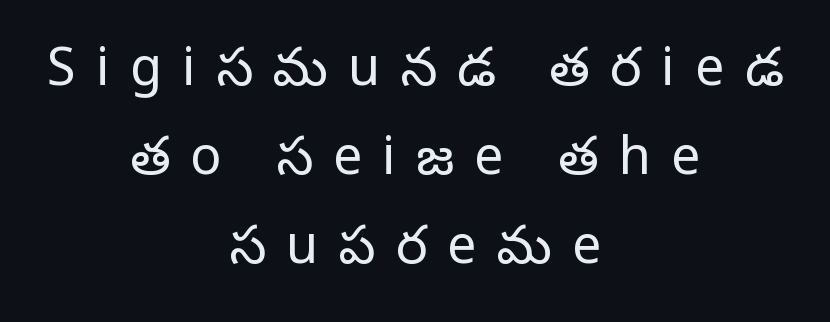
Is the block centered? Yes — each line is placed symmetrically about the middle. You could only call the tracking loose — the letters float apart. The passage shown is not underscored anywhere. The letters carry serifs — small finishing strokes at the ends of their stems. Letters have the restrained weight of plain body copy at most. This sample has the flowing, uneven cadence of proportional lettering.
